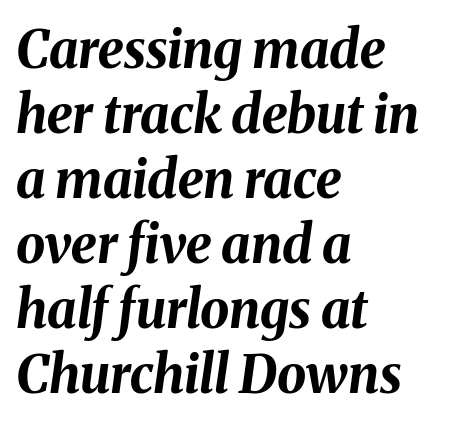
These lines are rendered in a variable-pitch font. The face used here has the dense, thick strokes of a bold. Nobody drew a line under any word here. The face used here is rendered with its standard letterfit. Horizontal alignment here is leftward, the default for most running prose.
